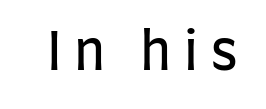
The image shows 52 px regular-weight, condensed sans-serif type, upright; set unusually wide letter spacing (+0.23 em), not underlined; low stroke contrast and a large x-height.
